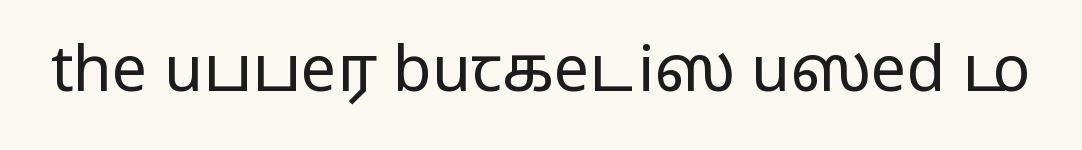
{"serif": "no", "italic": "no", "bold": "no", "weight": "regular", "width": "wide", "stroke_contrast": "low", "x_height": "medium", "monospaced": "no", "underline": "no", "letter_spacing": "normal", "letter_spacing_em": 0.0, "glyph_px": 63}
